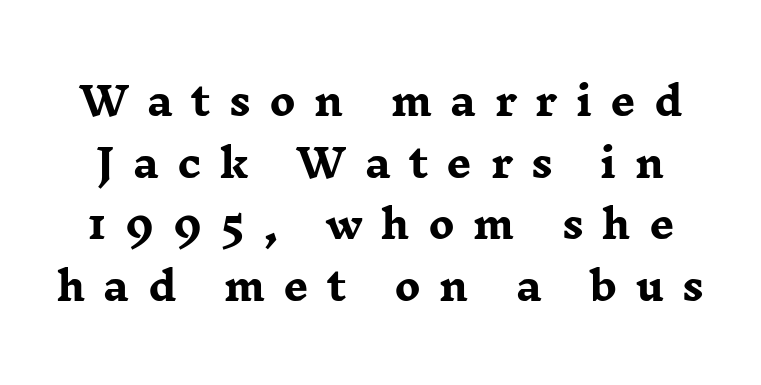
The image shows 39 px heavy, wide serif type, upright; set normal line spacing (1.58x), unusually wide letter spacing (+0.47 em), not underlined; low stroke contrast and a medium x-height.
